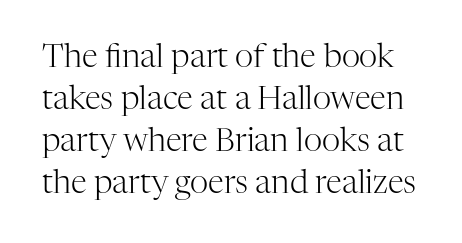
{"serif": "yes", "italic": "no", "bold": "no", "weight": "light", "width": "normal", "stroke_contrast": "high", "x_height": "medium", "monospaced": "no", "underline": "no", "line_spacing": "normal", "line_spacing_ratio": 1.31, "letter_spacing": "normal", "letter_spacing_em": 0.0, "glyph_px": 32}
